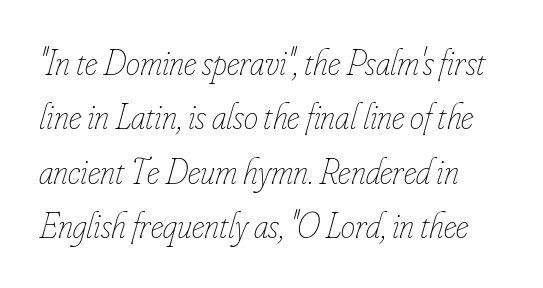
Q: Is the text bold? A: No.
Q: Is the text italic (slanted)? A: Yes, it leans right by about 16 degrees.
Q: Is the text underlined? A: No.
Q: Is the spacing between letters normal or unusually wide? A: Normal.
Q: Is the spacing between lines tight, normal or loose? A: Normal.
Q: Width (condensed, normal, or wide)? A: Condensed.
Q: Stroke contrast? A: Low.
Q: x-height? A: Small.
Q: Monospaced? A: No.
